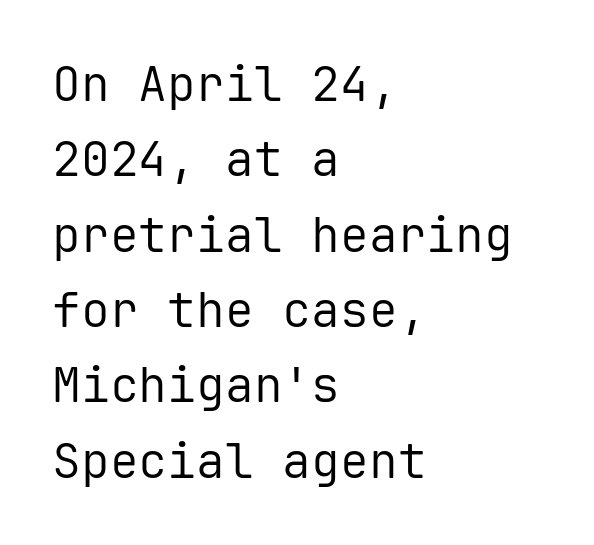
The image shows 48 px regular-weight sans-serif type, upright, monospaced; set left-aligned, normal line spacing (1.57x), normal letter spacing, not underlined; low stroke contrast and a medium x-height.
